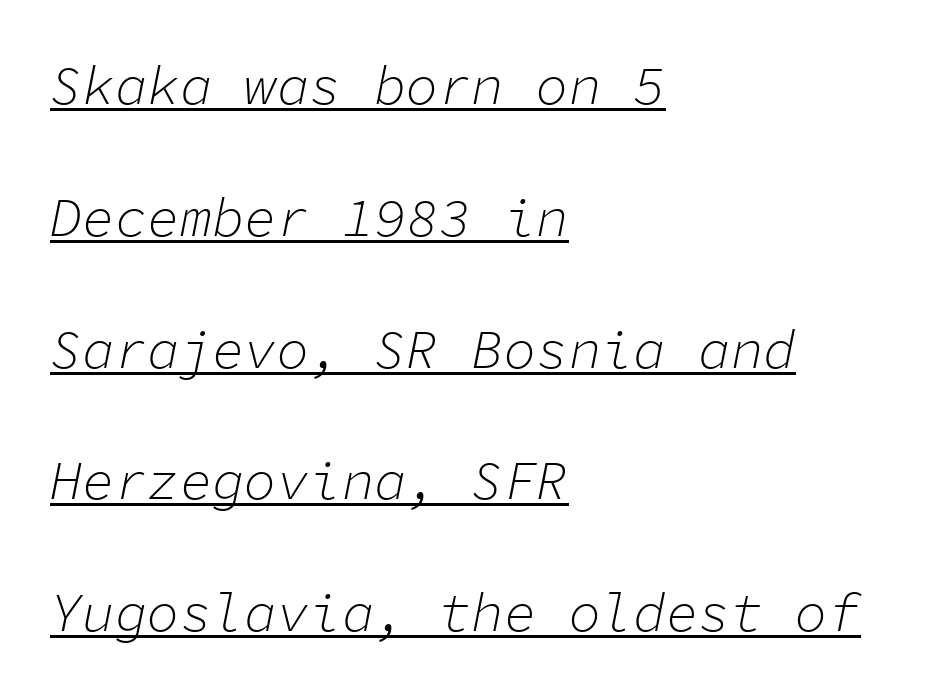
{"italic": "yes", "lean": "right", "slant_degrees": 11, "bold": "no", "weight": "light", "width": "normal", "stroke_contrast": "low", "x_height": "medium", "monospaced": "yes", "underline": "yes", "align": "left", "line_spacing": "loose", "line_spacing_ratio": 2.44, "letter_spacing": "normal", "letter_spacing_em": 0.0, "glyph_px": 54}
